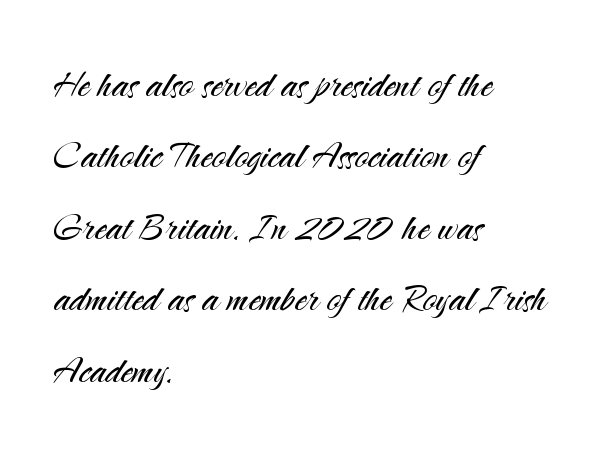
The image shows 47 px light sans-serif type; set left-aligned, normal line spacing (1.52x), normal letter spacing, not underlined; medium stroke contrast and a small x-height.
